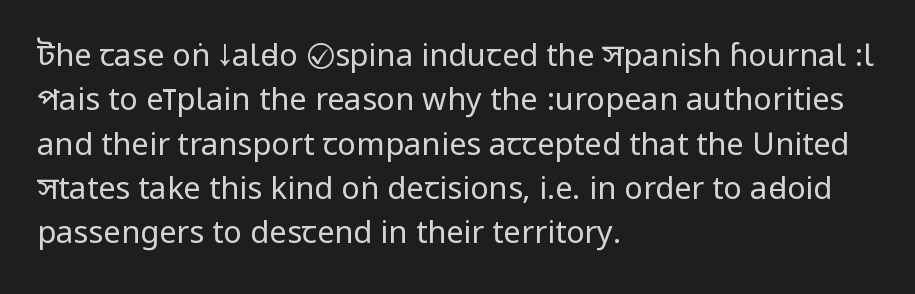
Letters rest on an invisible, unmarked baseline. This is the regular roman posture of the typeface. Each letter's strokes conclude bluntly, with no projecting serifs. These lines are set flush left with a ragged right edge. Does the leading feel generous? No, just average.
